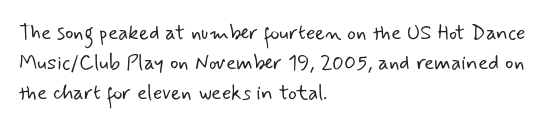
Has an underline been added? It has not. The face looks like a standard text weight, possibly lighter. The designer left line spacing at the default. Letter spacing: default.
